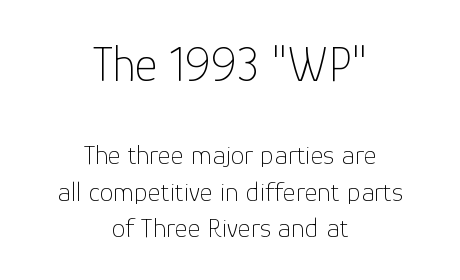
Q: Is the text bold? A: No.
Q: Is the text italic (slanted)? A: No, it is upright.
Q: Is the typeface a serif or a sans-serif typeface? A: Sans-serif.
Q: Is the text underlined? A: No.
Q: How is the paragraph aligned? A: Centered.
Q: Is the spacing between letters normal or unusually wide? A: Normal.
Q: Is the spacing between lines tight, normal or loose? A: Normal.
Q: Which block of text is set in a larger size, the first (top) or the second (bottom)? A: The first (top) one.
Q: Width (condensed, normal, or wide)? A: Normal.
Q: Stroke contrast? A: Low.
Q: x-height? A: Medium.
Q: Monospaced? A: No.
